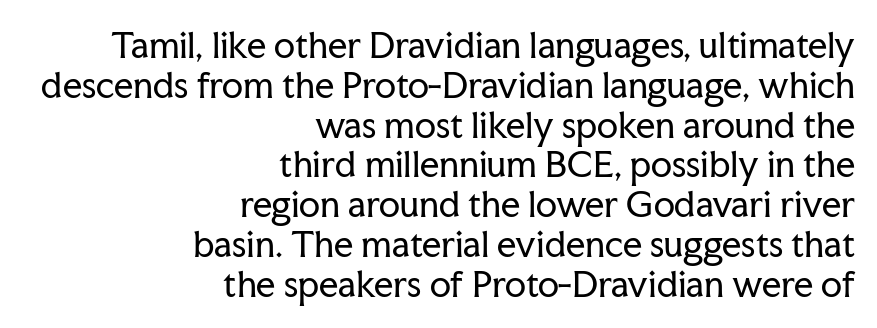
{"serif": "yes", "italic": "no", "bold": "no", "weight": "regular", "width": "normal", "stroke_contrast": "low", "x_height": "medium", "monospaced": "no", "underline": "no", "align": "right", "line_spacing_ratio": 1.17, "letter_spacing": "normal", "letter_spacing_em": 0.0, "glyph_px": 34}
